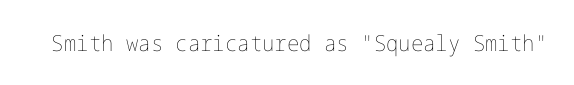
The space directly below the letters is spotless. Quick note: not italic, upright. The line texture is even and compact thanks to regular tracking. These glyphs show unthickened strokes, regular width or finer.
